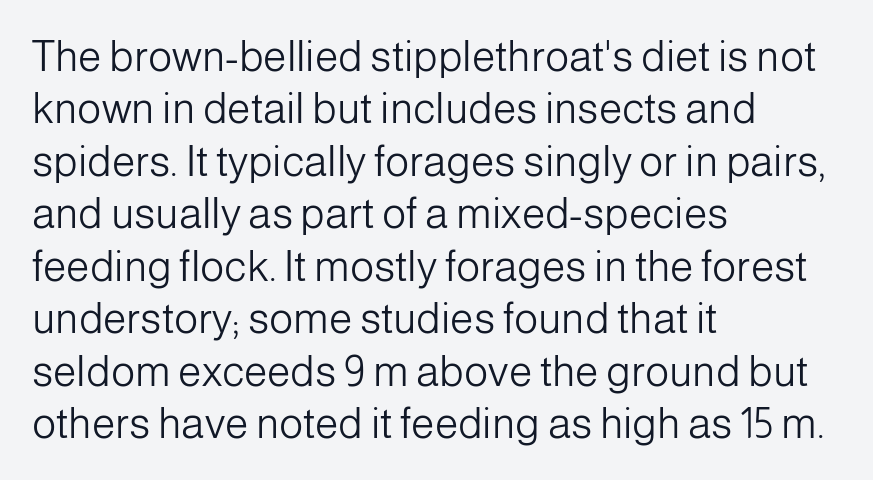
Look at the tracking — it's just the regular setting, nothing added. Each stroke keeps to a modest, everyday thickness or less. The baseline area is clear. A typesetter would call this proportional, since set widths differ per character. The vertical gap from one line to the next is medium. The rendering shows plain stroke endings on the letterforms — a sans-serif design.
